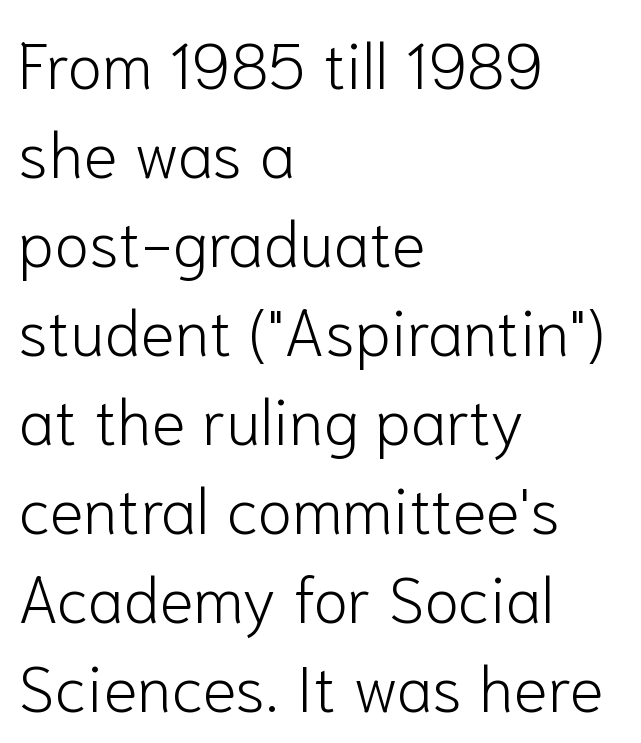
{"serif": "no", "italic": "no", "bold": "no", "weight": "light", "width": "normal", "stroke_contrast": "low", "x_height": "medium", "monospaced": "no", "underline": "no", "align": "left", "line_spacing": "normal", "line_spacing_ratio": 1.39, "letter_spacing": "normal", "letter_spacing_em": 0.0, "glyph_px": 64}
